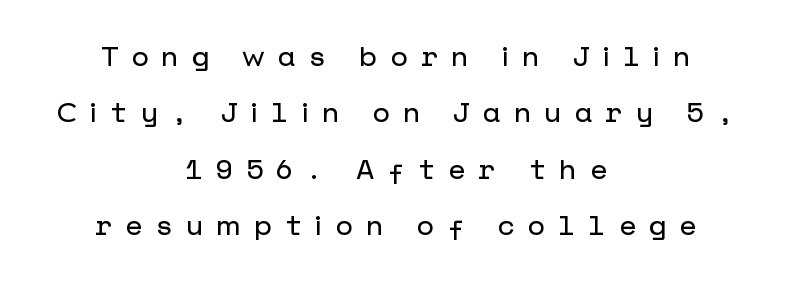
The image shows 28 px sans-serif type, upright; set centered, loose line spacing (2.01x), unusually wide letter spacing (+0.47 em), not underlined; low stroke contrast and a medium x-height.
